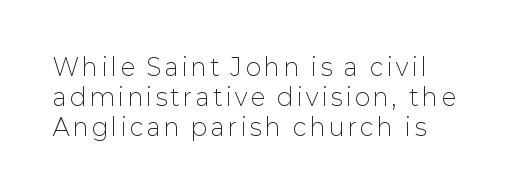
{"italic": "no", "bold": "no", "underline": "no", "line_spacing": "normal", "line_spacing_ratio": 1.31, "glyph_px": 23}
